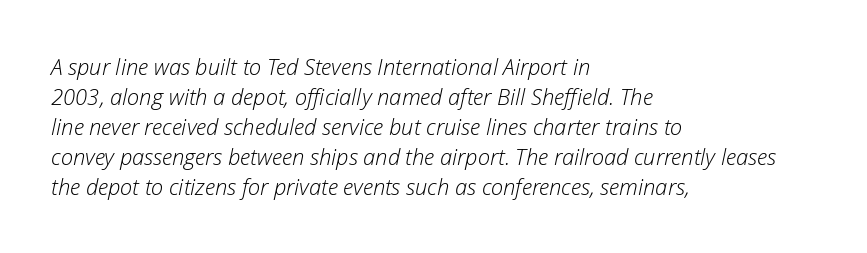
Q: Is the text bold? A: No.
Q: Is the text italic (slanted)? A: Yes, it leans right by about 12 degrees.
Q: Is the text underlined? A: No.
Q: How is the paragraph aligned? A: Left-aligned.
Q: Is the spacing between letters normal or unusually wide? A: Normal.
Q: Is the spacing between lines tight, normal or loose? A: Normal.
